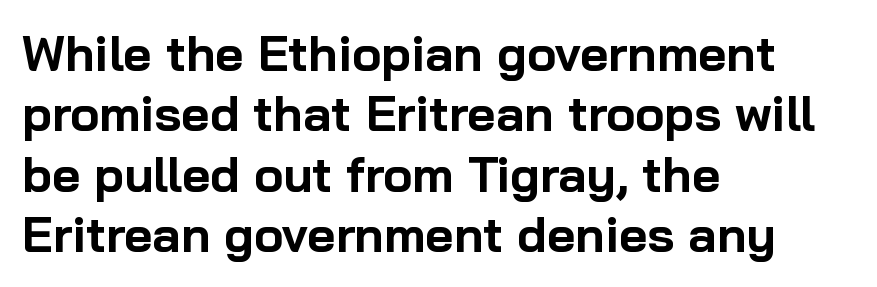
{"serif": "no", "italic": "no", "bold": "yes", "weight": "bold", "width": "normal", "stroke_contrast": "low", "x_height": "medium", "monospaced": "no", "underline": "no", "align": "left", "line_spacing_ratio": 1.23, "letter_spacing": "normal", "letter_spacing_em": 0.0, "glyph_px": 49}
